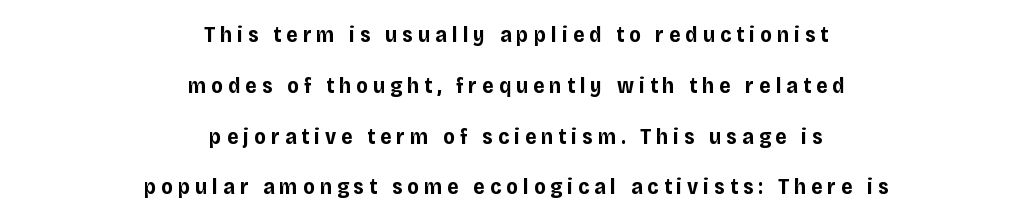
The text block is weighted toward neither margin, spreading evenly from the middle. These lines were composed using upright roman letters. Heavy-handed strokes throughout: this text is bold. The foot of each line stays bare and open. The passage shown has open, widely tracked lettering throughout.
